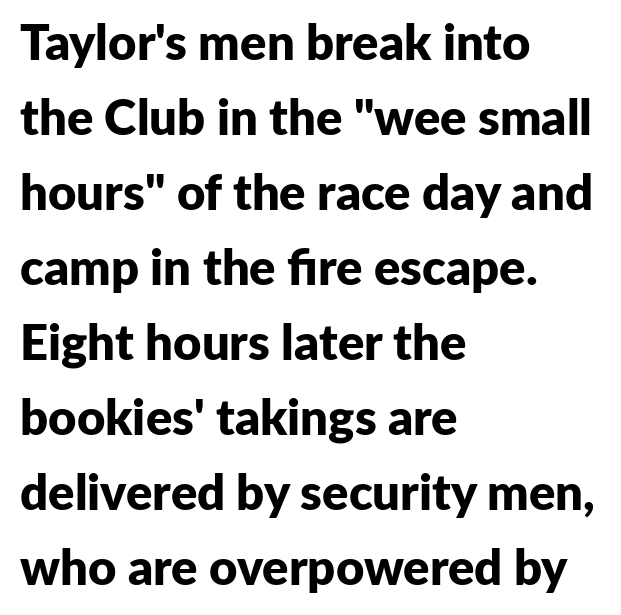
Q: Is the text bold? A: Yes.
Q: Is the text italic (slanted)? A: No, it is upright.
Q: Is the typeface a serif or a sans-serif typeface? A: Sans-serif.
Q: Is the text underlined? A: No.
Q: How is the paragraph aligned? A: Left-aligned.
Q: Is the spacing between letters normal or unusually wide? A: Normal.
Q: Is the spacing between lines tight, normal or loose? A: Normal.
Q: Width (condensed, normal, or wide)? A: Normal.
Q: Stroke contrast? A: Low.
Q: x-height? A: Medium.
Q: Monospaced? A: No.
